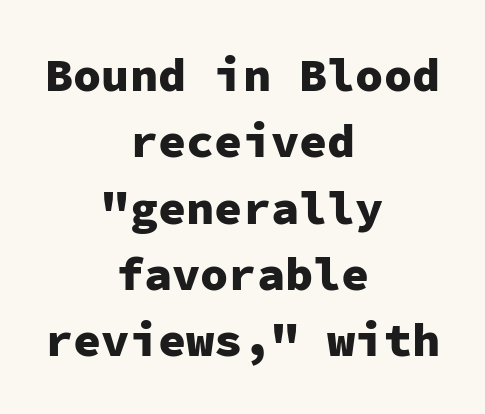
Horizontal bands of white between lines are of average thickness. These words are printed bold, with thick strokes throughout. A typesetter would call this monospace, since all characters share one set width. Check under the words: just untouched page. To sum up the face: it is a sans, with no serifs. Notice how the stems are strictly vertical — no italics here.
